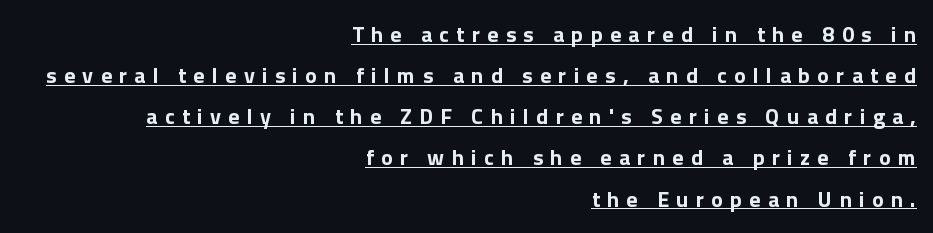
The image shows 22 px bold type, upright; set right-aligned, line spacing 1.87x, unusually wide letter spacing (+0.33 em), underlined.
